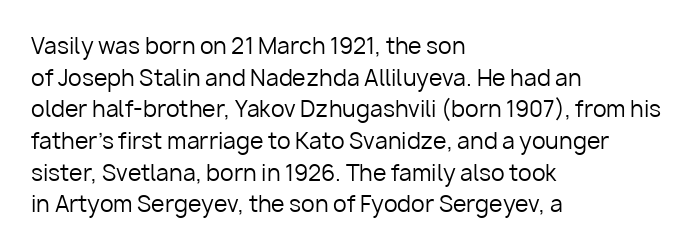
Ordinary non-slanted type is in use. Whoever set this chose a conventional vertical rhythm. Nothing unusual about the tracking: characters are spaced as the font intends. Every row of glyphs begins at an identical x-position on the left.
